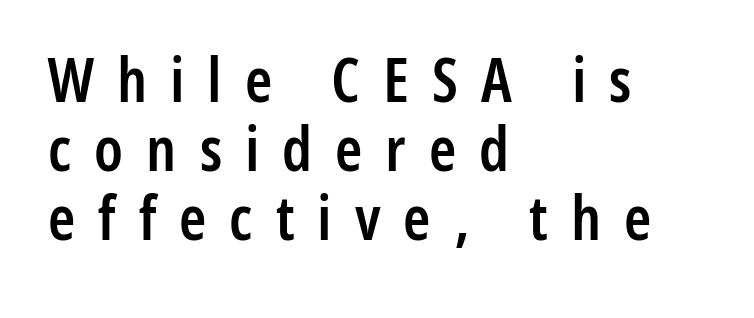
Q: Is the text bold? A: Semi-bold.
Q: Is the text italic (slanted)? A: No, it is upright.
Q: Is the typeface a serif or a sans-serif typeface? A: Sans-serif.
Q: Is the text underlined? A: No.
Q: How is the paragraph aligned? A: Left-aligned.
Q: Is the spacing between letters normal or unusually wide? A: Unusually wide.
Q: Is the spacing between lines tight, normal or loose? A: Tight.
Q: Width (condensed, normal, or wide)? A: Condensed.
Q: Stroke contrast? A: Low.
Q: x-height? A: Medium.
Q: Monospaced? A: No.
